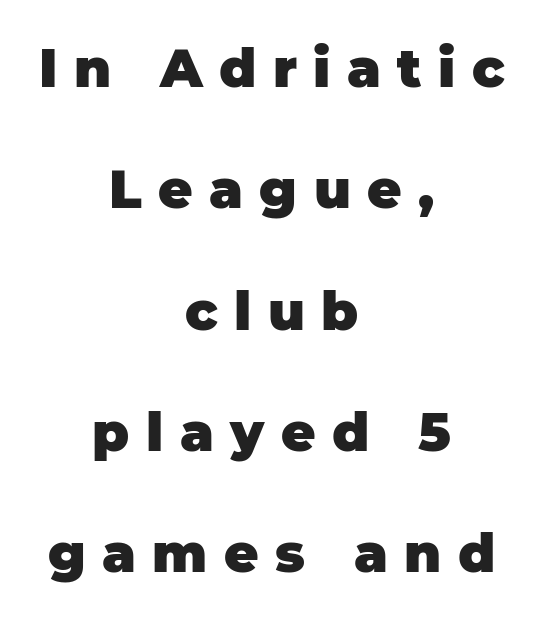
Q: Is the text bold? A: Yes.
Q: Is the text italic (slanted)? A: No, it is upright.
Q: Is the typeface a serif or a sans-serif typeface? A: Sans-serif.
Q: Is the text underlined? A: No.
Q: How is the paragraph aligned? A: Centered.
Q: Is the spacing between letters normal or unusually wide? A: Unusually wide.
Q: Is the spacing between lines tight, normal or loose? A: Loose.
Q: Width (condensed, normal, or wide)? A: Normal.
Q: Stroke contrast? A: Low.
Q: x-height? A: Large.
Q: Monospaced? A: No.
